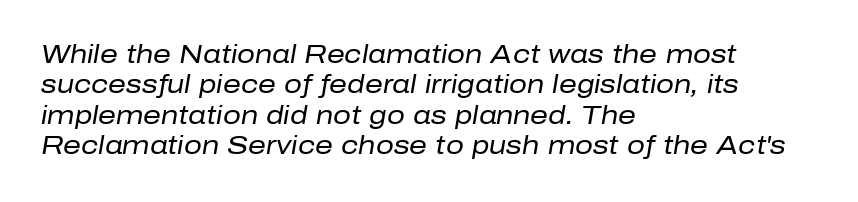
The image shows 25 px text type, italic (leaning right); set left-aligned, line spacing 1.22x, normal letter spacing, not underlined.
